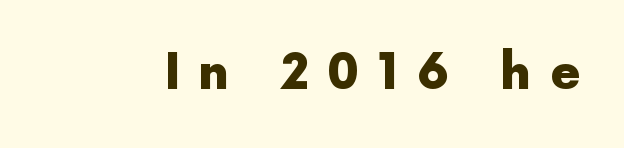
Q: Is the text bold? A: Yes.
Q: Is the text italic (slanted)? A: No, it is upright.
Q: Is the typeface a serif or a sans-serif typeface? A: Sans-serif.
Q: Is the text underlined? A: No.
Q: Is the spacing between letters normal or unusually wide? A: Unusually wide.
Q: Width (condensed, normal, or wide)? A: Normal.
Q: x-height? A: Medium.
Q: Monospaced? A: No.
